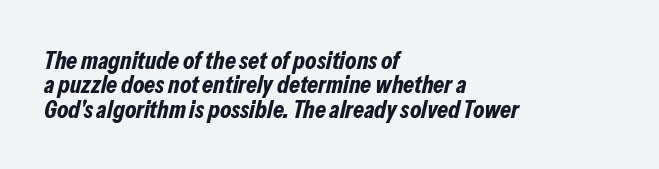
Q: Is the text bold? A: Yes.
Q: Is the text italic (slanted)? A: Yes, it leans right by about 13 degrees.
Q: Is the text underlined? A: No.
Q: How is the paragraph aligned? A: Left-aligned.
Q: Is the spacing between letters normal or unusually wide? A: Normal.
Q: Is the spacing between lines tight, normal or loose? A: Tight.
